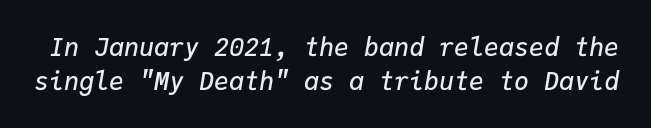
Q: Is the text bold? A: Semi-bold.
Q: Is the text italic (slanted)? A: Yes, it leans right by about 9 degrees.
Q: Is the text underlined? A: No.
Q: Is the spacing between letters normal or unusually wide? A: Normal.
Q: Is the spacing between lines tight, normal or loose? A: Normal.
